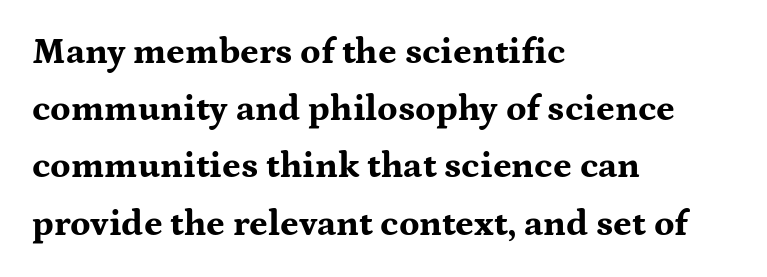
The image shows 36 px bold, wide serif type, upright; set left-aligned, normal line spacing (1.59x), normal letter spacing, not underlined; medium stroke contrast and a medium x-height.
